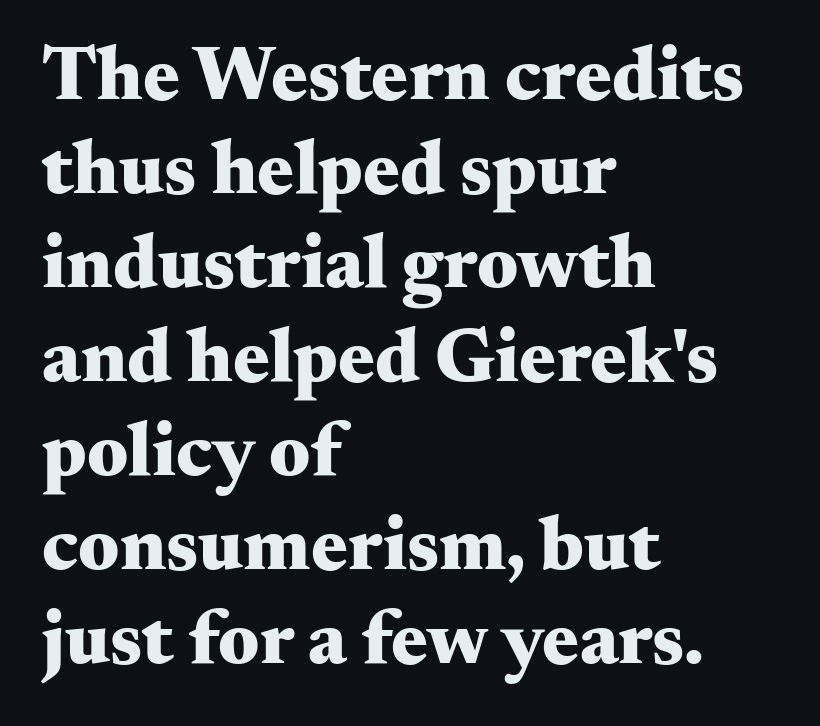
Q: Is the text bold? A: Yes.
Q: Is the text italic (slanted)? A: No, it is upright.
Q: Is the typeface a serif or a sans-serif typeface? A: Serif.
Q: Is the text underlined? A: No.
Q: How is the paragraph aligned? A: Left-aligned.
Q: Is the spacing between letters normal or unusually wide? A: Normal.
Q: Width (condensed, normal, or wide)? A: Wide.
Q: Stroke contrast? A: Medium.
Q: x-height? A: Small.
Q: Monospaced? A: No.
